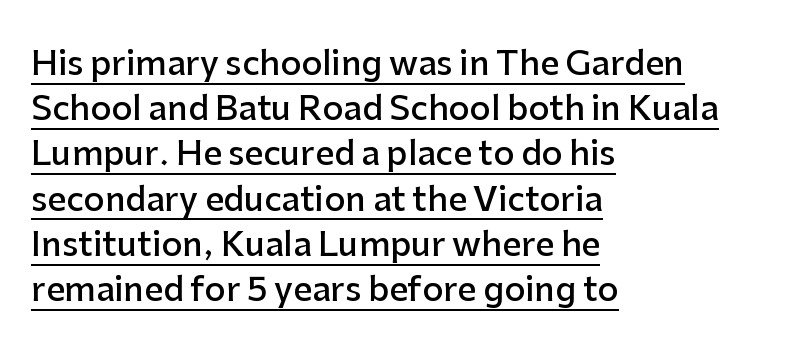
When letters stand straight like this, we call the style roman or upright. The letterforms sit shoulder to shoulder at normal distance. Horizontal alignment here is leftward, the default for most running prose. This sample keeps an unexceptional amount of space between lines. Emphasis is given by a line drawn under the lettering.
